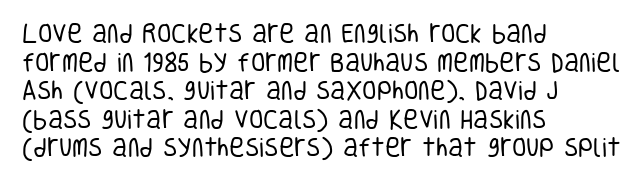
The image shows 21 px text type, upright; set left-aligned, normal line spacing (1.36x), normal letter spacing, not underlined.
